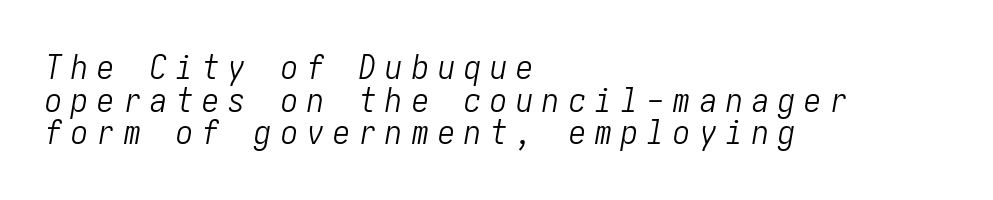
Alignment: flush left. The lines are packed closely together with very little leading. Plain, unruled lines of type. The line texture is sparse and dotted thanks to wide tracking. The letters look calm and open, with moderate or lighter stems. Posture: slanted.
